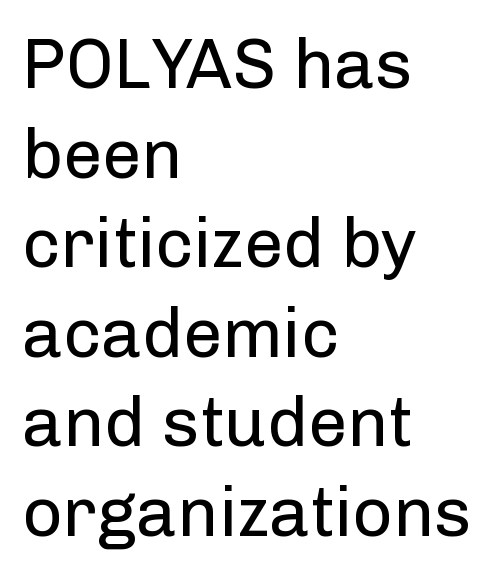
The image shows 70 px regular-weight sans-serif type, upright; set left-aligned, normal line spacing (1.28x), normal letter spacing, not underlined; low stroke contrast and a medium x-height.
